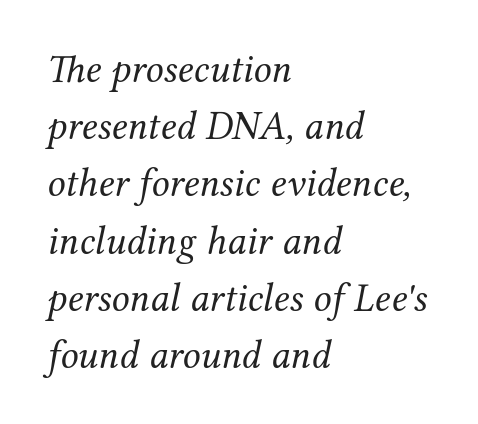
The image shows 40 px regular-weight serif type, italic (leaning right); set left-aligned, normal line spacing (1.43x), normal letter spacing, not underlined; medium stroke contrast and a medium x-height.
